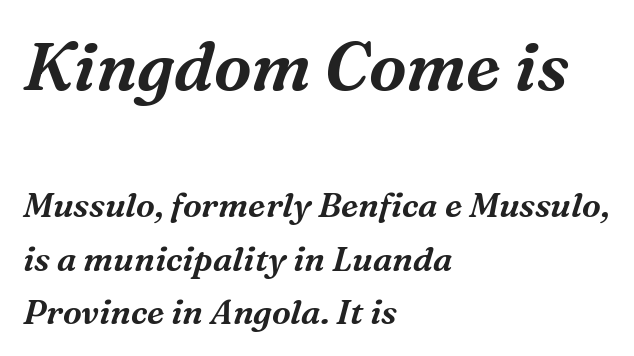
Q: Is the text italic (slanted)? A: Yes, it leans right by about 16 degrees.
Q: Is the typeface a serif or a sans-serif typeface? A: Serif.
Q: Is the text underlined? A: No.
Q: How is the paragraph aligned? A: Left-aligned.
Q: Is the spacing between letters normal or unusually wide? A: Normal.
Q: Is the spacing between lines tight, normal or loose? A: Normal.
Q: Which block of text is set in a larger size, the first (top) or the second (bottom)? A: The first (top) one.
Q: Width (condensed, normal, or wide)? A: Normal.
Q: Stroke contrast? A: Medium.
Q: x-height? A: Medium.
Q: Monospaced? A: No.
